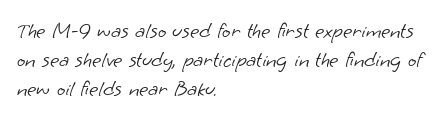
{"bold": "no", "underline": "no", "align": "left", "line_spacing": "normal", "line_spacing_ratio": 1.31, "letter_spacing": "normal", "letter_spacing_em": 0.0, "glyph_px": 22}
